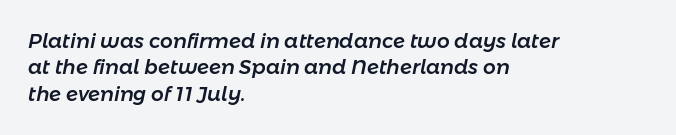
{"italic": "yes", "lean": "right", "slant_degrees": 11, "underline": "no", "align": "left", "line_spacing": "normal", "line_spacing_ratio": 1.32, "letter_spacing": "normal", "letter_spacing_em": 0.0, "glyph_px": 20}
